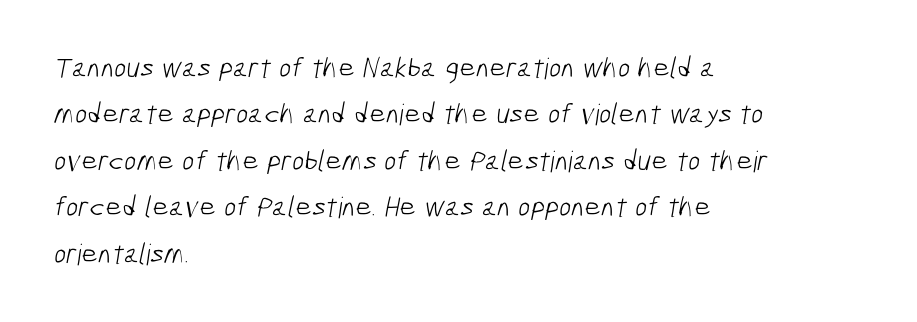
The image shows 29 px light, condensed sans-serif type; set left-aligned, normal line spacing (1.6x), normal letter spacing, not underlined; low stroke contrast and a medium x-height.
